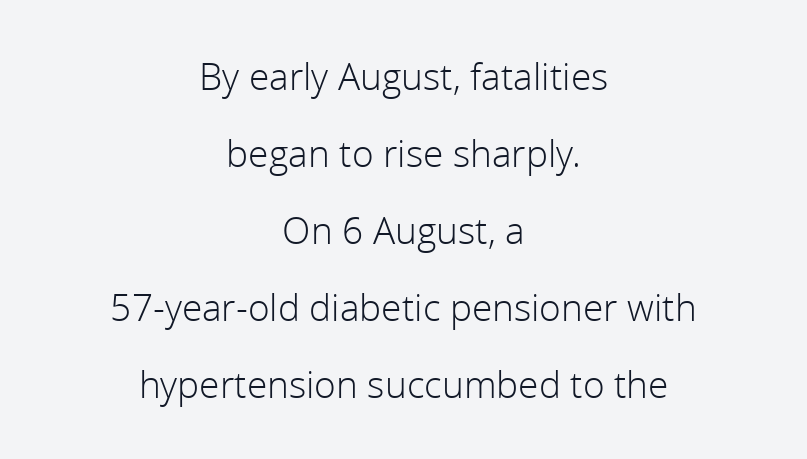
The image shows 37 px light sans-serif type, upright; set centered, loose line spacing (2.08x), normal letter spacing, not underlined; a medium x-height.
